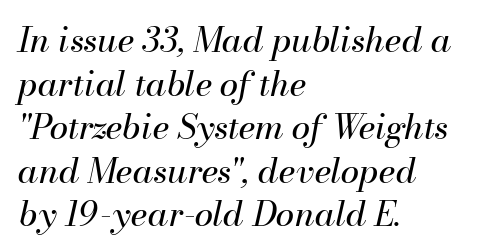
{"italic": "yes", "lean": "right", "slant_degrees": 13, "bold": "no", "weight": "regular", "width": "normal", "stroke_contrast": "medium", "x_height": "small", "monospaced": "no", "underline": "no", "align": "left", "line_spacing": "normal", "line_spacing_ratio": 1.28, "letter_spacing": "normal", "letter_spacing_em": 0.0, "glyph_px": 34}
